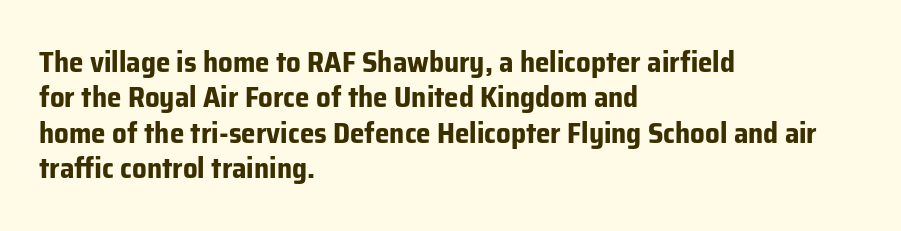
Character widths vary here, with narrow letters taking less room than wide ones. This rendering features lettering with no underline. Short note: letters normally spaced. This sample is left-justified, so line endings fall wherever the words run out.
